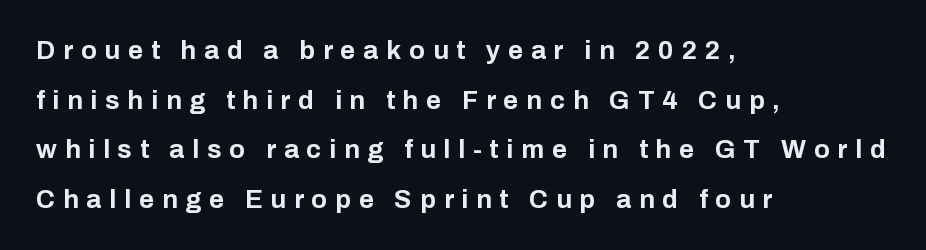
Clear beneath every line of the passage. These lines are set flush left with a ragged right edge. Loose tracking; the words dissolve into strings of separated letters. Posture: straight, roman, zero tilt. Students, this is bold: see how much ink each stroke carries. Compared with typical paragraphs, the rows here are farther apart.
